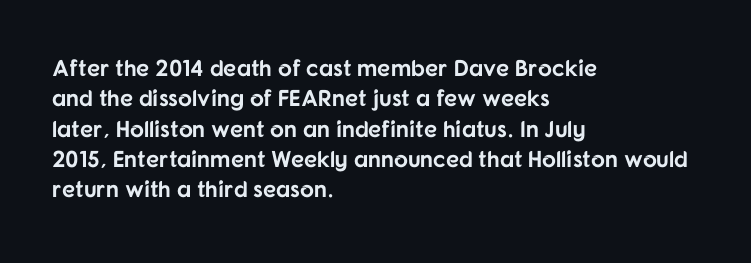
Q: Is the text bold? A: Yes.
Q: Is the text italic (slanted)? A: No, it is upright.
Q: Is the text underlined? A: No.
Q: How is the paragraph aligned? A: Left-aligned.
Q: Is the spacing between letters normal or unusually wide? A: Normal.
Q: Is the spacing between lines tight, normal or loose? A: Normal.
